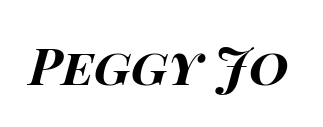
The tracking reads as untouched default to a designer's eye. The typography opts for an oblique posture over an upright one. I'd describe the lettering as bold — thick and assertive. Proportional: the letters do not fall into vertical columns. Quick note: underline off.
